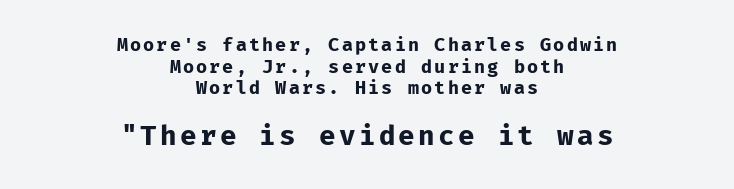
The image shows 27 px bold type, upright; set centered, line spacing 1.2x, not underlined; the second (bottom) block is 1.5x larger.
